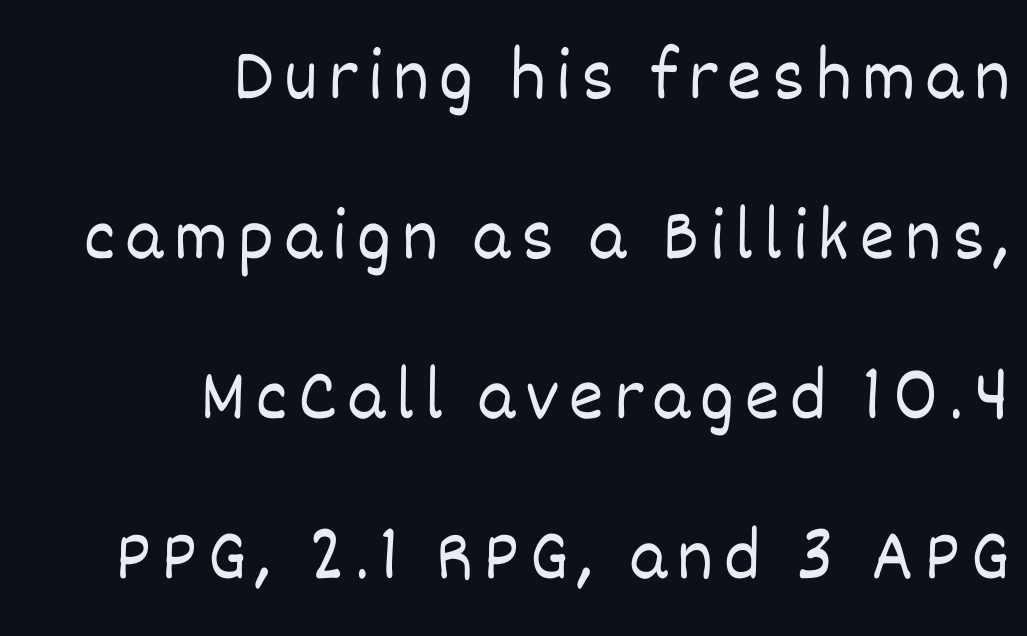
{"italic": "no", "bold": "no", "weight": "light", "width": "normal", "stroke_contrast": "low", "x_height": "large", "monospaced": "no", "underline": "no", "align": "right", "line_spacing": "loose", "line_spacing_ratio": 2.16, "glyph_px": 74}
